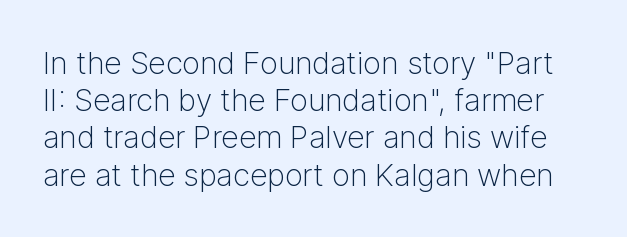
Q: Is the text bold? A: No.
Q: Is the text italic (slanted)? A: No, it is upright.
Q: Is the typeface a serif or a sans-serif typeface? A: Sans-serif.
Q: Is the text underlined? A: No.
Q: Is the spacing between letters normal or unusually wide? A: Normal.
Q: Width (condensed, normal, or wide)? A: Normal.
Q: Stroke contrast? A: Low.
Q: x-height? A: Medium.
Q: Monospaced? A: No.
